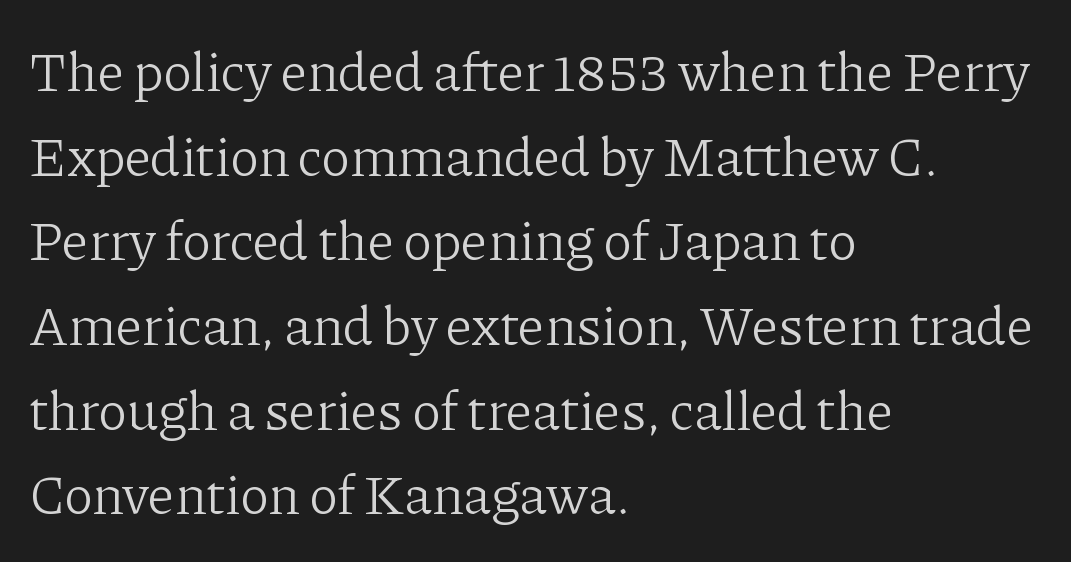
Q: Is the text bold? A: No.
Q: Is the text italic (slanted)? A: No, it is upright.
Q: Is the typeface a serif or a sans-serif typeface? A: Serif.
Q: Is the text underlined? A: No.
Q: How is the paragraph aligned? A: Left-aligned.
Q: Is the spacing between letters normal or unusually wide? A: Normal.
Q: Is the spacing between lines tight, normal or loose? A: Normal.
Q: Width (condensed, normal, or wide)? A: Normal.
Q: Stroke contrast? A: Low.
Q: x-height? A: Medium.
Q: Monospaced? A: No.
